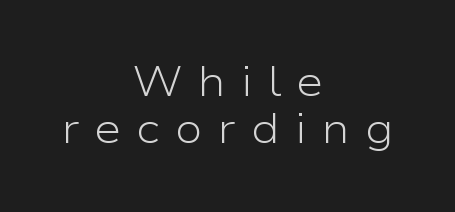
{"serif": "no", "italic": "no", "bold": "no", "weight": "light", "width": "wide", "stroke_contrast": "low", "x_height": "medium", "monospaced": "no", "underline": "no", "align": "center", "line_spacing": "tight", "line_spacing_ratio": 1.13, "letter_spacing": "wide", "letter_spacing_em": 0.35, "glyph_px": 42}
